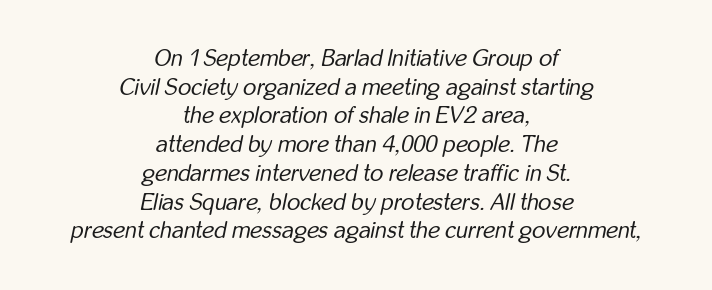
Unmarked baselines from the first word to the last. What stands out about the letter spacing? Nothing — it is the standard amount. On a weight scale, this lands at 450 or below. The font's italic variant was chosen for this text. This rendering uses center alignment, leaving both contours irregular but symmetric.
